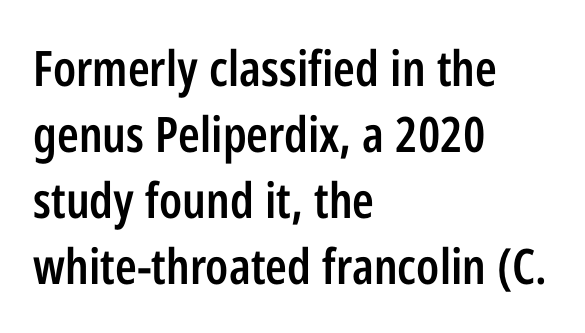
Q: Is the text bold? A: Semi-bold.
Q: Is the text italic (slanted)? A: No, it is upright.
Q: Is the typeface a serif or a sans-serif typeface? A: Sans-serif.
Q: Is the text underlined? A: No.
Q: How is the paragraph aligned? A: Left-aligned.
Q: Is the spacing between letters normal or unusually wide? A: Normal.
Q: Is the spacing between lines tight, normal or loose? A: Normal.
Q: Width (condensed, normal, or wide)? A: Condensed.
Q: Stroke contrast? A: Low.
Q: x-height? A: Medium.
Q: Monospaced? A: No.
